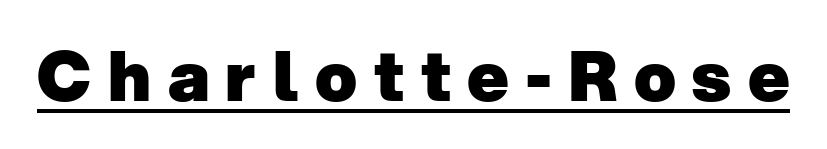
Q: Is the text bold? A: Yes.
Q: Is the typeface a serif or a sans-serif typeface? A: Sans-serif.
Q: Is the text underlined? A: Yes.
Q: Is the spacing between letters normal or unusually wide? A: Unusually wide.
Q: Width (condensed, normal, or wide)? A: Normal.
Q: Stroke contrast? A: Low.
Q: x-height? A: Medium.
Q: Monospaced? A: No.
